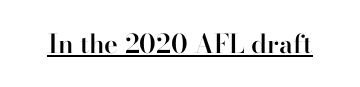
The image shows 26 px text type, upright; set normal letter spacing, underlined.
